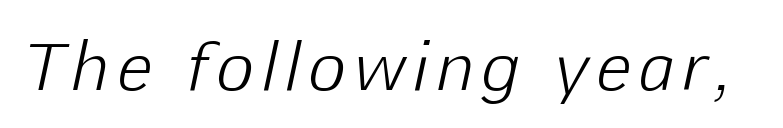
The text carries the slant typical of an italic or oblique font. The face used here is proportionally spaced, like ordinary book or web type. Check under the words: just untouched page. Letters have the restrained weight of plain body copy at most.
